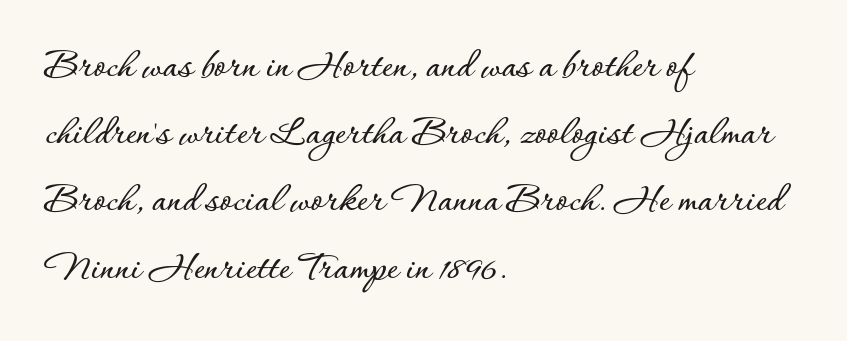
The image shows 42 px text type; set left-aligned, normal line spacing (1.6x), normal letter spacing, not underlined; low stroke contrast and a small x-height.
